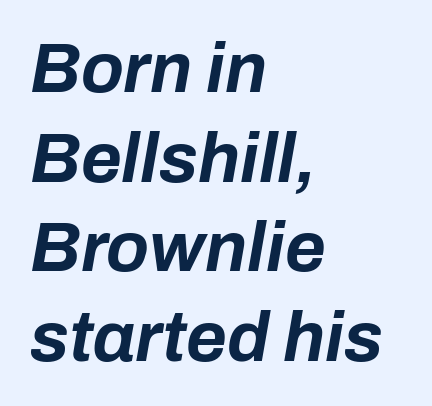
The tracking reads as untouched default to a designer's eye. How heavy is the stroke? Heavy — this is a bold. The ragged edge is on the right, which tells us the setting is flush left. Descenders hang freely into open space. The rendering uses natural spacing where letterforms have individual widths.
